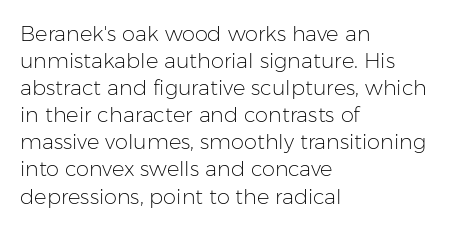
The passage shown is not underscored anywhere. Summary of vertical rhythm: regular, with standard interline spacing. The rag falls on the right side of this text block. Notice how the stems are strictly vertical — no italics here. Vertical stems look standard width or narrower in stroke.
